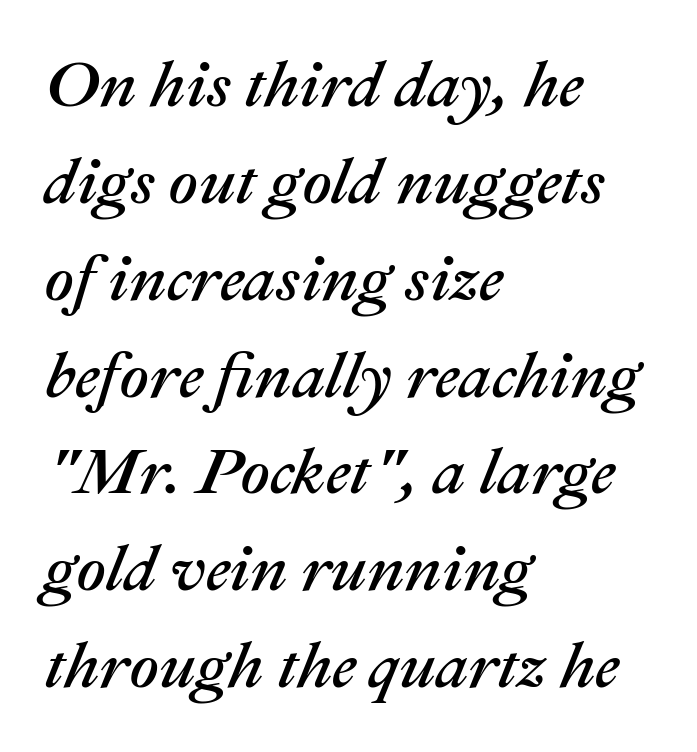
{"italic": "yes", "lean": "right", "slant_degrees": 22, "width": "normal", "stroke_contrast": "medium", "x_height": "medium", "monospaced": "no", "underline": "no", "align": "left", "line_spacing": "normal", "line_spacing_ratio": 1.49, "letter_spacing": "normal", "letter_spacing_em": 0.0, "glyph_px": 65}
